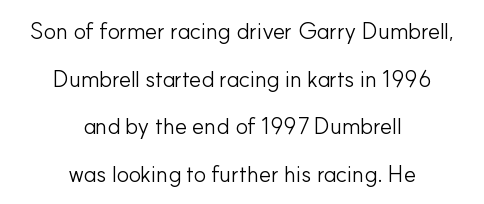
The specimen reads as upright at a glance. Quick note: interline space is abundant. A typesetter would call this zero additional tracking. Ink coverage per letter is moderate at most. A student would call this center alignment; a typographer would say set centered.
